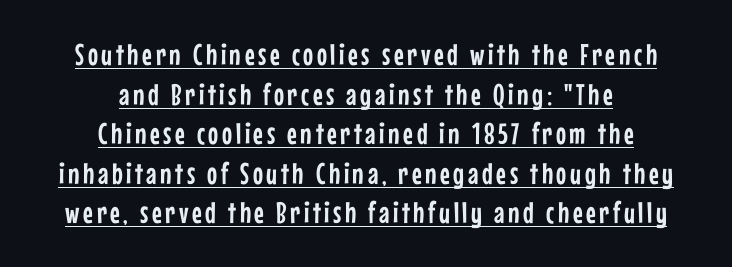
Q: Is the text italic (slanted)? A: No, it is upright.
Q: Is the typeface a serif or a sans-serif typeface? A: Sans-serif.
Q: Is the text underlined? A: Yes.
Q: How is the paragraph aligned? A: Centered.
Q: Is the spacing between lines tight, normal or loose? A: Normal.
Q: Width (condensed, normal, or wide)? A: Condensed.
Q: Stroke contrast? A: Low.
Q: x-height? A: Medium.
Q: Monospaced? A: No.
